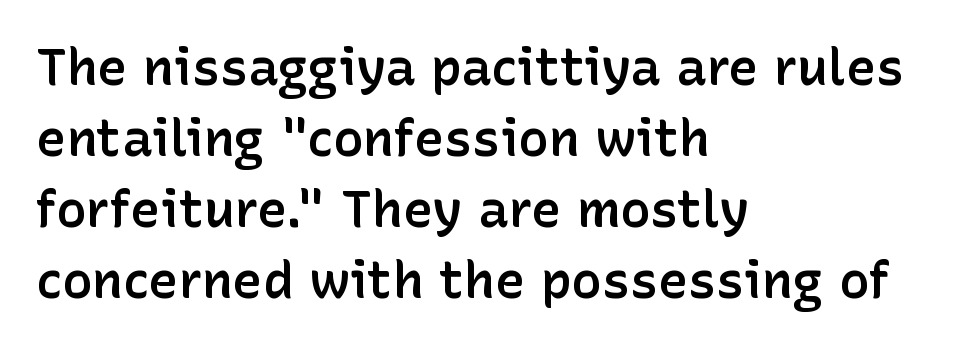
{"serif": "no", "italic": "no", "bold": "semi", "weight": "semibold", "width": "normal", "stroke_contrast": "low", "x_height": "medium", "monospaced": "no", "underline": "no", "align": "left", "line_spacing": "normal", "line_spacing_ratio": 1.39, "letter_spacing": "normal", "letter_spacing_em": 0.0, "glyph_px": 51}
